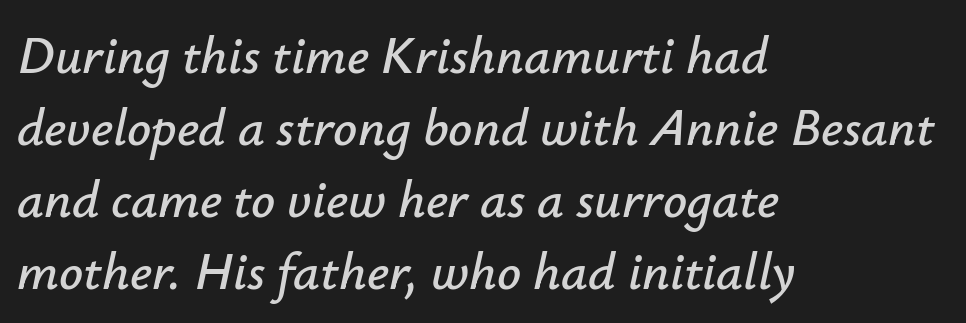
The image shows 53 px text type, italic (leaning right); set left-aligned, normal line spacing (1.36x), normal letter spacing, not underlined; low stroke contrast and a small x-height.
